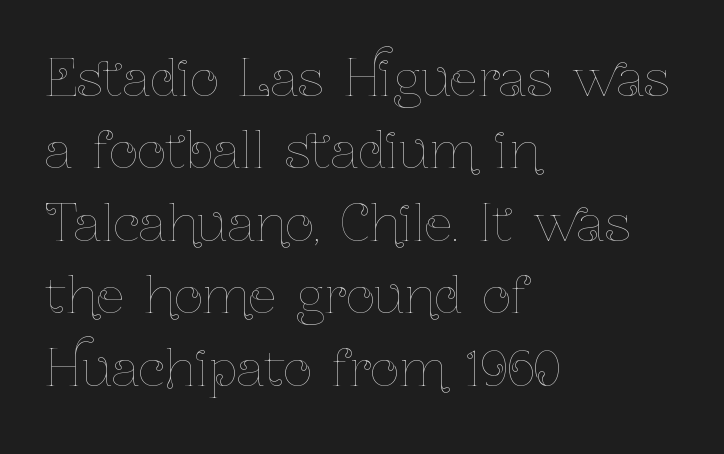
{"italic": "no", "bold": "no", "weight": "thin", "width": "condensed", "stroke_contrast": "low", "x_height": "medium", "monospaced": "no", "underline": "no", "align": "left", "line_spacing": "normal", "line_spacing_ratio": 1.45, "letter_spacing": "normal", "letter_spacing_em": 0.0, "glyph_px": 50}
